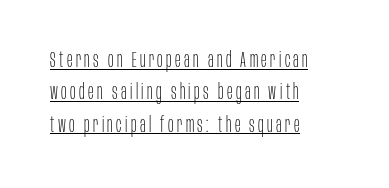
{"italic": "no", "bold": "no", "underline": "yes", "align": "left", "line_spacing": "normal", "line_spacing_ratio": 1.54, "glyph_px": 21}
